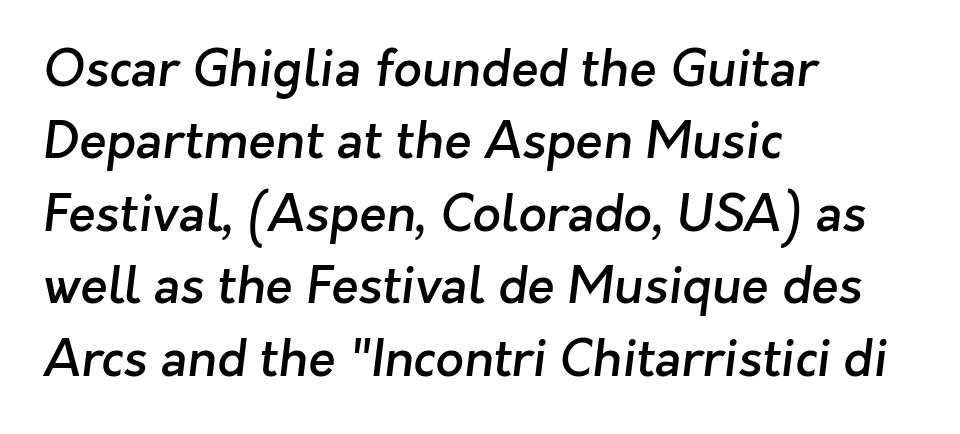
{"serif": "no", "bold": "semi", "weight": "semibold", "width": "normal", "stroke_contrast": "low", "x_height": "medium", "monospaced": "no", "underline": "no", "align": "left", "line_spacing": "normal", "line_spacing_ratio": 1.45, "letter_spacing": "normal", "letter_spacing_em": 0.0, "glyph_px": 50}
